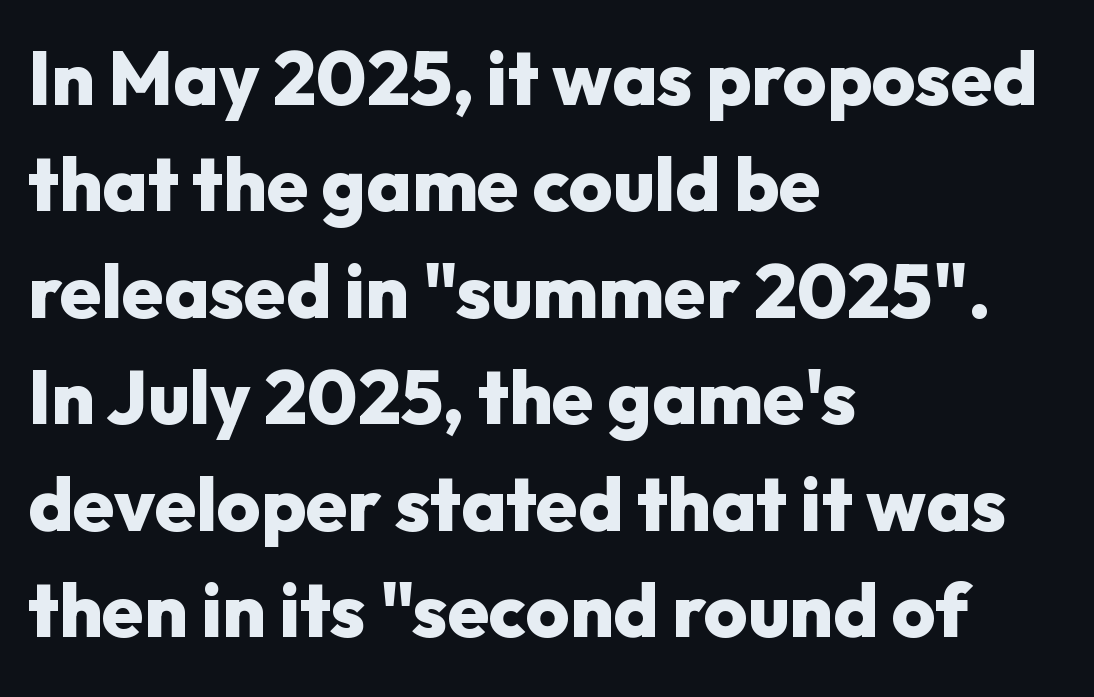
The string is rendered with underlining switched off. Proportional: the letters do not fall into vertical columns. The letters carry no serifs — their stems end cleanly without finishing strokes. Here the glyphs are tracked normally, forming tight word shapes. Horizontally, the lines are justified to the leading edge only. Thick stems and heavy bowls — unmistakably bold.
